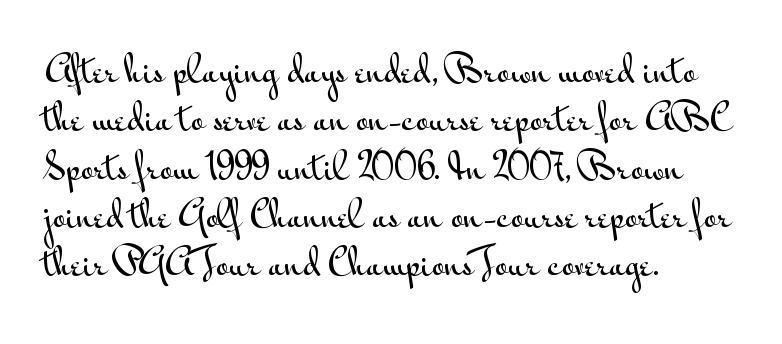
Q: Is the typeface a serif or a sans-serif typeface? A: Sans-serif.
Q: Is the text underlined? A: No.
Q: How is the paragraph aligned? A: Left-aligned.
Q: Is the spacing between letters normal or unusually wide? A: Normal.
Q: Is the spacing between lines tight, normal or loose? A: Normal.
Q: Width (condensed, normal, or wide)? A: Wide.
Q: Stroke contrast? A: Medium.
Q: x-height? A: Small.
Q: Monospaced? A: No.
